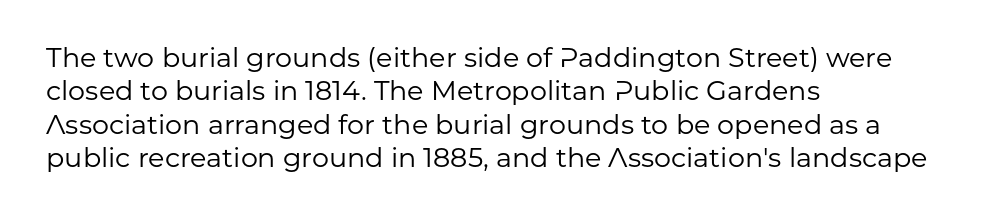
{"italic": "no", "bold": "no", "underline": "no", "align": "left", "line_spacing_ratio": 1.24, "letter_spacing": "normal", "letter_spacing_em": 0.0, "glyph_px": 27}
